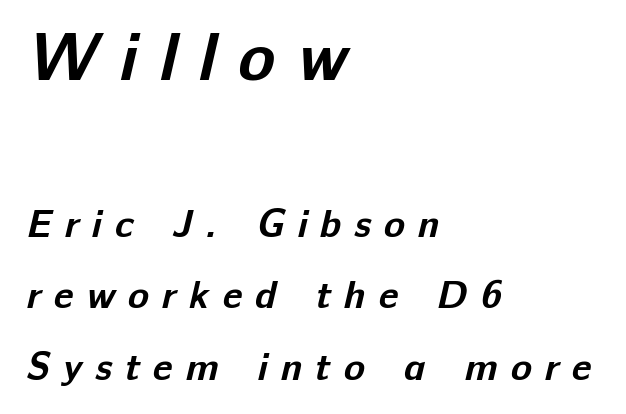
Each letter's strokes conclude bluntly, with no projecting serifs. Spacing between characters has been opened up far beyond the box default. The letters are bold, with thick, heavy strokes. This rendering uses left alignment, leaving the right contour irregular. Here the designer chose a conventional face with non-uniform glyph widths. Type without underlining.
